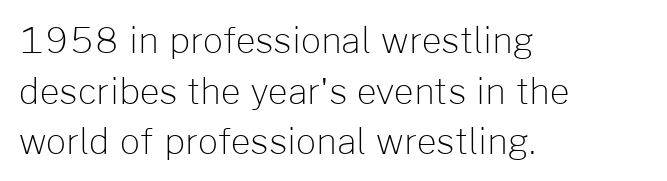
Q: Is the text bold? A: No.
Q: Is the text italic (slanted)? A: No, it is upright.
Q: Is the typeface a serif or a sans-serif typeface? A: Sans-serif.
Q: Is the text underlined? A: No.
Q: How is the paragraph aligned? A: Left-aligned.
Q: Is the spacing between letters normal or unusually wide? A: Normal.
Q: Is the spacing between lines tight, normal or loose? A: Normal.
Q: Width (condensed, normal, or wide)? A: Normal.
Q: Stroke contrast? A: Low.
Q: x-height? A: Medium.
Q: Monospaced? A: No.
